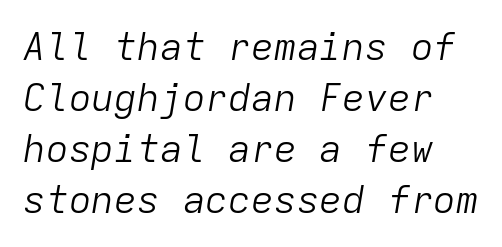
Q: Is the text bold? A: No.
Q: Is the text italic (slanted)? A: Yes, it leans right by about 9 degrees.
Q: Is the text underlined? A: No.
Q: How is the paragraph aligned? A: Left-aligned.
Q: Is the spacing between letters normal or unusually wide? A: Normal.
Q: Is the spacing between lines tight, normal or loose? A: Normal.
Q: Width (condensed, normal, or wide)? A: Normal.
Q: Stroke contrast? A: Low.
Q: x-height? A: Medium.
Q: Monospaced? A: Yes.
